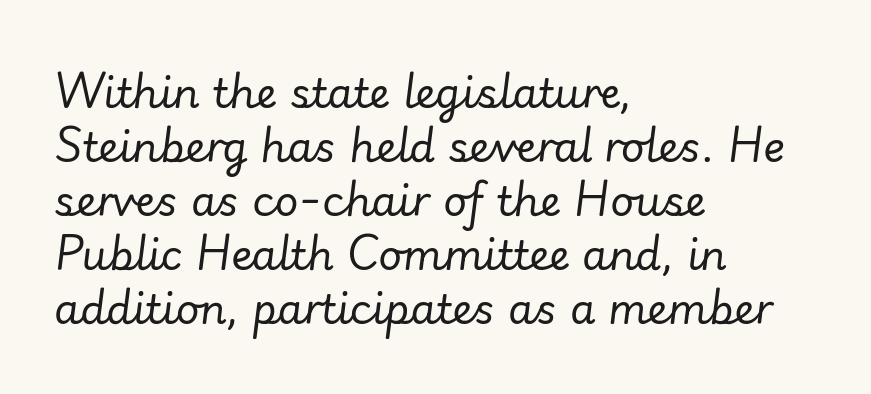
{"italic": "yes", "lean": "right", "slant_degrees": 7, "bold": "no", "weight": "regular", "width": "normal", "stroke_contrast": "low", "x_height": "small", "monospaced": "no", "underline": "no", "align": "left", "line_spacing": "normal", "line_spacing_ratio": 1.32, "letter_spacing": "normal", "letter_spacing_em": 0.0, "glyph_px": 41}
